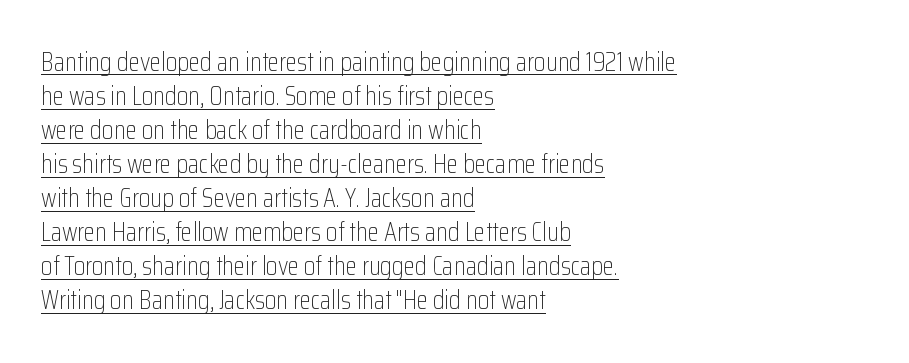
Q: Is the text bold? A: No.
Q: Is the text italic (slanted)? A: No, it is upright.
Q: Is the text underlined? A: Yes.
Q: How is the paragraph aligned? A: Left-aligned.
Q: Is the spacing between letters normal or unusually wide? A: Normal.
Q: Is the spacing between lines tight, normal or loose? A: Normal.
